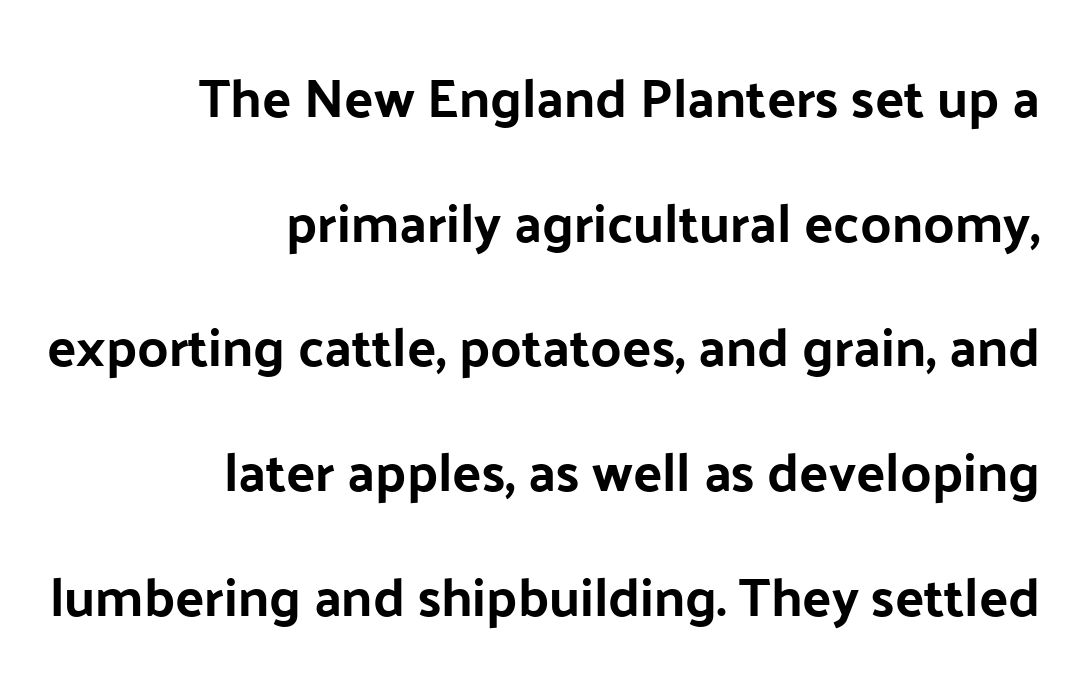
{"serif": "no", "italic": "no", "width": "normal", "stroke_contrast": "low", "x_height": "medium", "monospaced": "no", "underline": "no", "align": "right", "line_spacing": "loose", "line_spacing_ratio": 2.31, "letter_spacing": "normal", "letter_spacing_em": 0.0, "glyph_px": 54}
